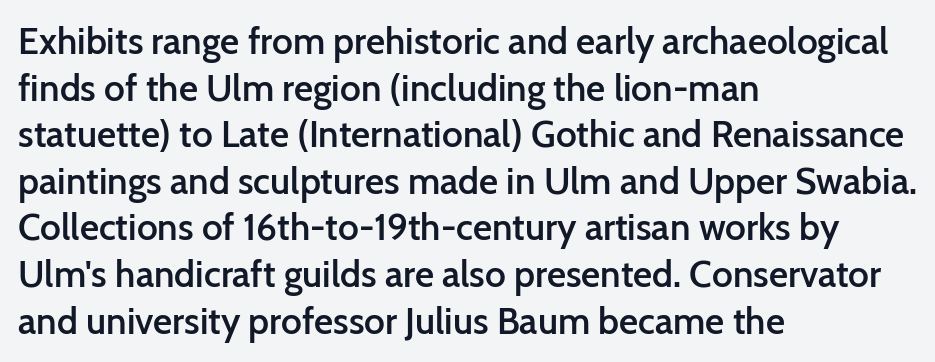
{"serif": "no", "italic": "no", "bold": "semi", "weight": "semibold", "width": "normal", "stroke_contrast": "low", "x_height": "medium", "monospaced": "no", "underline": "no", "align": "left", "line_spacing": "normal", "line_spacing_ratio": 1.26, "letter_spacing": "normal", "letter_spacing_em": 0.0, "glyph_px": 37}
